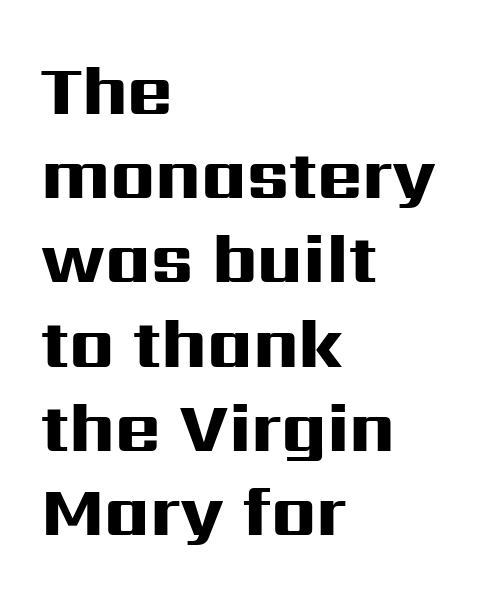
The image shows 69 px heavy, wide sans-serif type, upright; set left-aligned, line spacing 1.22x, normal letter spacing, not underlined; high stroke contrast and a medium x-height.
